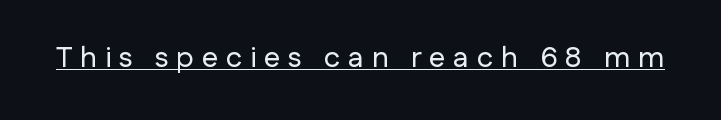
Every word sits above its own underline. Nope, not italic — everything's standing straight. Character widths vary here, with narrow letters taking less room than wide ones. Letterform terminals end flat and unadorned throughout the passage. Does extra space separate the letters? Yes, quite a lot of it.
